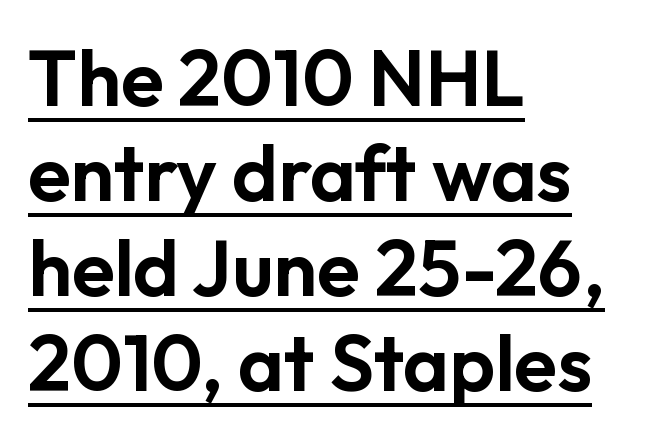
Each letter's strokes conclude bluntly, with no projecting serifs. This is roman type, the default non-slanted kind. The line texture is even and compact thanks to regular tracking. Compared with undecorated copy, this sample adds a rule below the words. The lines in this sample share a left origin and differ only in where they stop.
